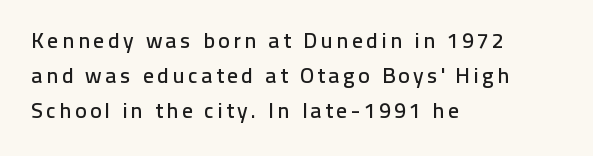
{"italic": "no", "underline": "no", "align": "left", "line_spacing": "normal", "line_spacing_ratio": 1.6, "glyph_px": 22}
